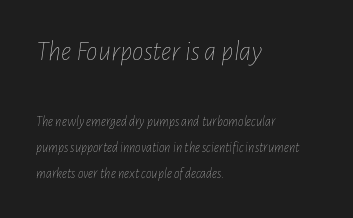
{"italic": "yes", "lean": "right", "slant_degrees": 7, "bold": "no", "weight": "thin", "width": "condensed", "stroke_contrast": "low", "x_height": "medium", "monospaced": "no", "underline": "no", "align": "left", "line_spacing_ratio": 1.88, "letter_spacing": "normal", "letter_spacing_em": 0.0, "larger_block": "first", "size_ratio": 2.07, "glyph_px": 29}
